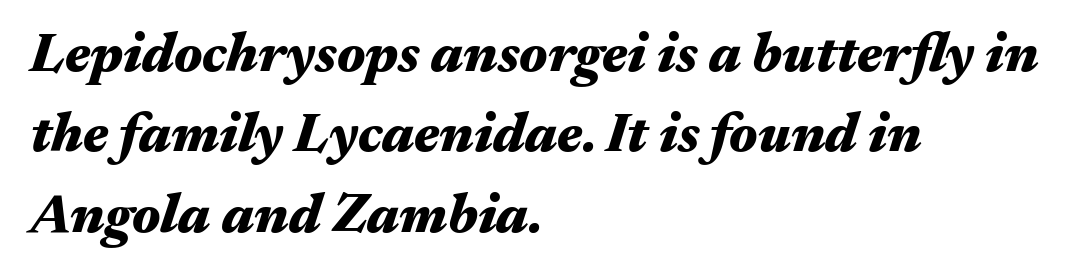
Leading: standard. Bold? Absolutely — the strokes are thick and heavy. The passage shown has conventional tracking throughout. Think of a printed novel: that variable character pitch is what you see here. The rendering applies a slant to the glyphs.
